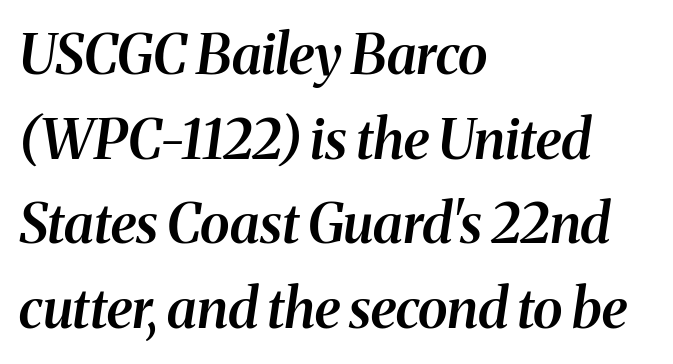
The passage shown is typeset with a serif family. An italicized treatment has been applied to the whole sample. Layout note: lines flush left. Whoever set this chose a conventional vertical rhythm.
